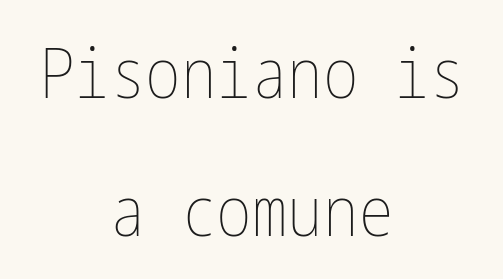
Ordinary non-slanted type is in use. Stems here are at most as thick as an everyday book face. Horizontal bands of white between lines are thick stripes. Plain, unruled lines of type. Is the block centered? Yes — each line is placed symmetrically about the middle.
